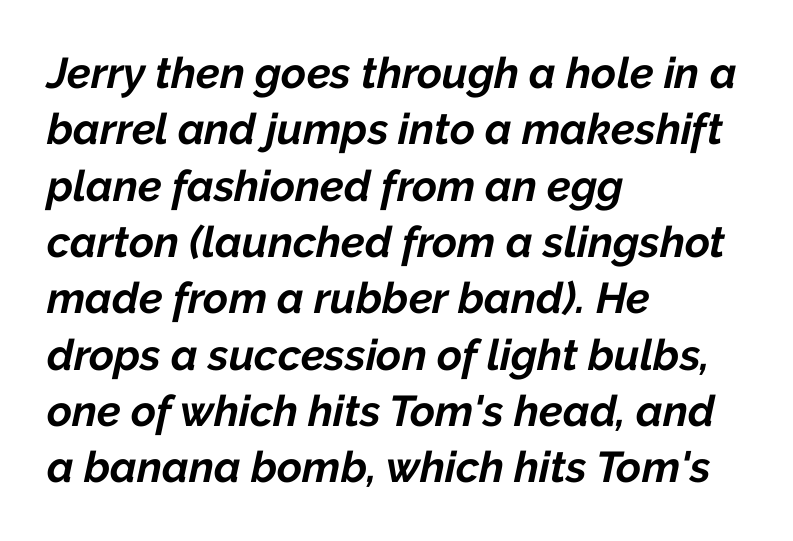
The image shows 43 px bold type, italic (leaning right); set left-aligned, normal line spacing (1.31x), normal letter spacing, not underlined; low stroke contrast and a medium x-height.
